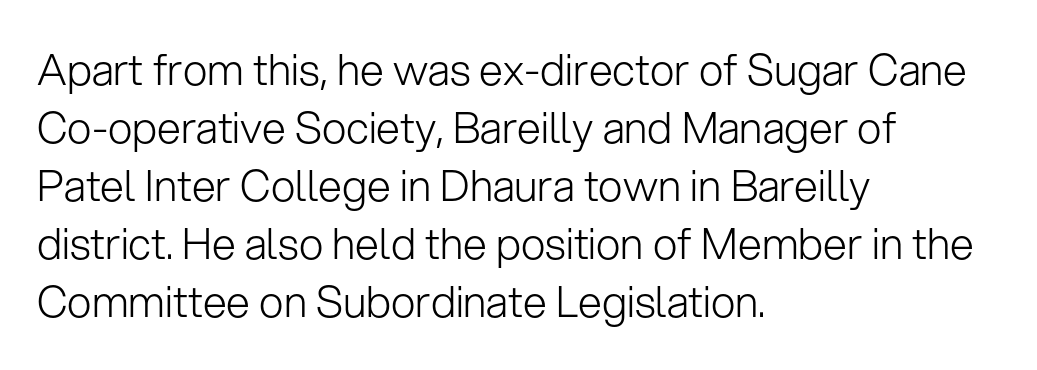
{"serif": "no", "italic": "no", "bold": "no", "weight": "light", "width": "normal", "stroke_contrast": "low", "x_height": "medium", "monospaced": "no", "underline": "no", "align": "left", "line_spacing": "normal", "line_spacing_ratio": 1.35, "letter_spacing": "normal", "letter_spacing_em": 0.0, "glyph_px": 43}
